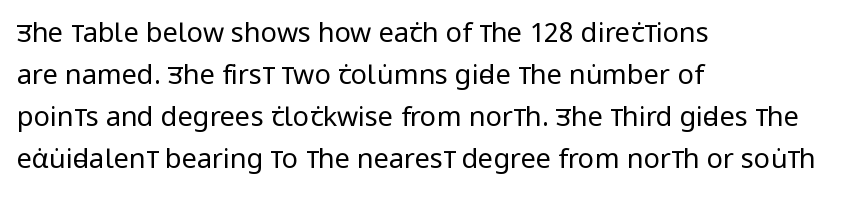
Anything drawn beneath the words? Only blank space. Each word holds together tightly as a unit, with standard inter-letter gaps. Each stroke keeps to a modest, everyday thickness or less. Normally led — the rows are evenly, conventionally spaced. In CSS terms this would be text-align: left. Does the lettering tilt? It doesn't — this is upright.
